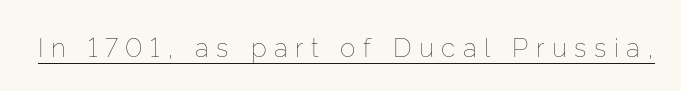
Q: Is the text bold? A: No.
Q: Is the text italic (slanted)? A: No, it is upright.
Q: Is the text underlined? A: Yes.
Q: Is the spacing between letters normal or unusually wide? A: Unusually wide.
